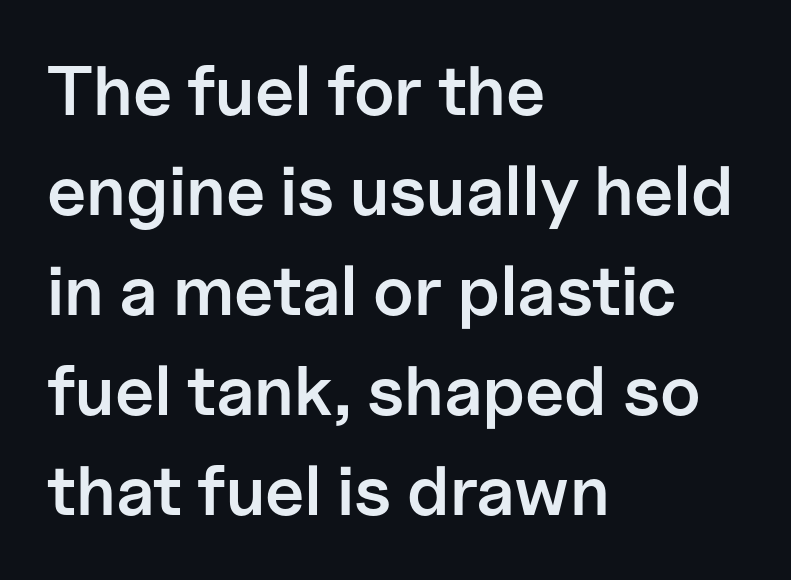
Is there any slant? The stems are plumb. Successive baselines arrive at the customary interval. Horizontally, the lines are justified to the leading edge only. The line texture is even and compact thanks to regular tracking.
